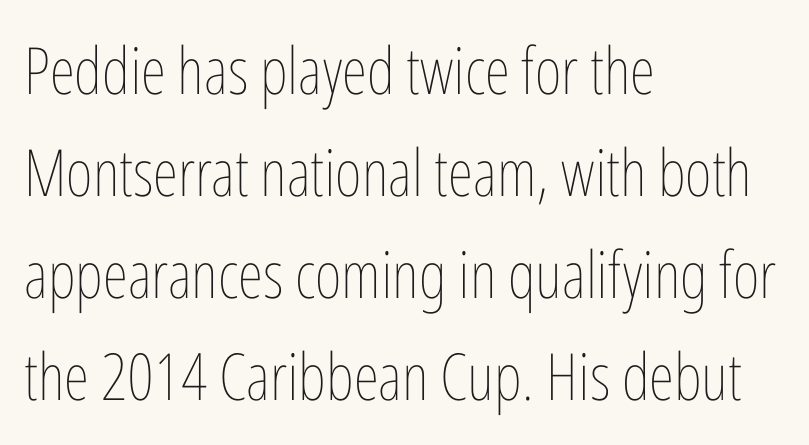
{"italic": "no", "bold": "no", "weight": "thin", "width": "condensed", "stroke_contrast": "low", "x_height": "medium", "monospaced": "no", "underline": "no", "align": "left", "line_spacing": "normal", "line_spacing_ratio": 1.57, "letter_spacing": "normal", "letter_spacing_em": 0.0, "glyph_px": 65}
